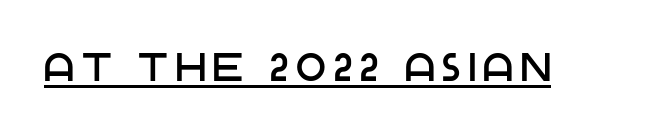
The image shows 39 px sans-serif type, upright; set unusually wide letter spacing (+0.2 em), underlined; low stroke contrast and a large x-height.
